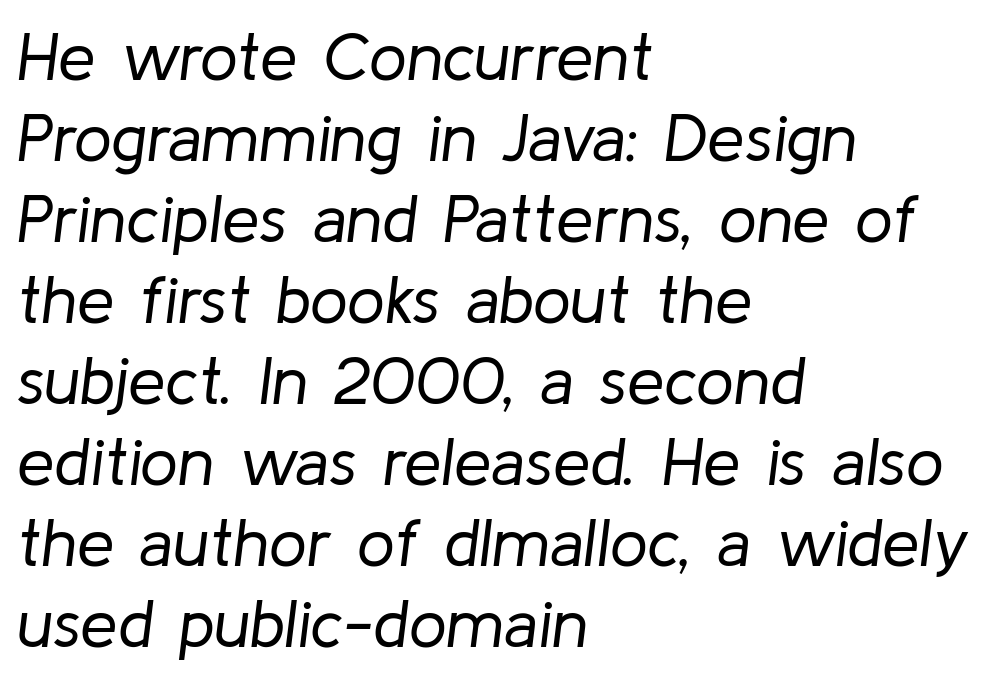
The image shows 67 px regular-weight type, italic (leaning right); set left-aligned, line spacing 1.21x, normal letter spacing, not underlined; low stroke contrast and a medium x-height.
